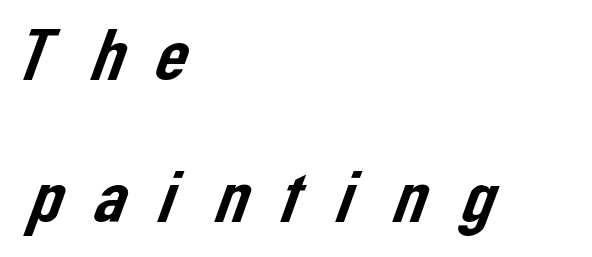
The image shows 73 px sans-serif type; set left-aligned, loose line spacing (1.95x), unusually wide letter spacing (+0.31 em), not underlined; low stroke contrast and a medium x-height.
